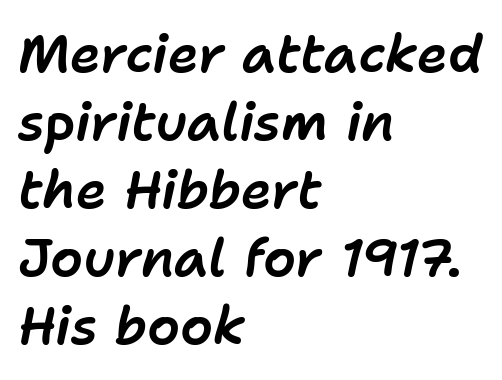
The image shows 52 px text type, italic (leaning right); set left-aligned, normal line spacing (1.31x), normal letter spacing, not underlined; low stroke contrast and a medium x-height.
